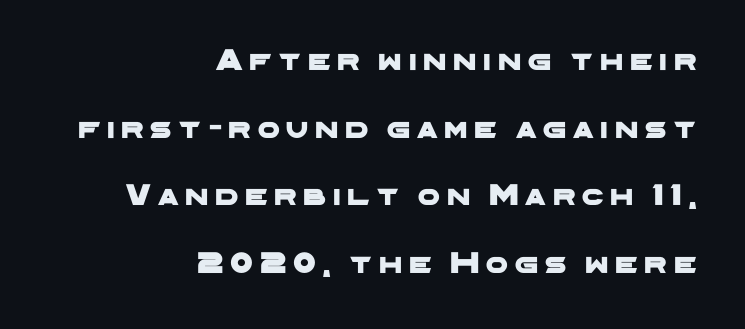
{"serif": "no", "width": "wide", "stroke_contrast": "low", "x_height": "medium", "monospaced": "no", "underline": "no", "align": "right", "line_spacing": "loose", "line_spacing_ratio": 2.18, "letter_spacing": "wide", "letter_spacing_em": 0.22, "glyph_px": 31}
